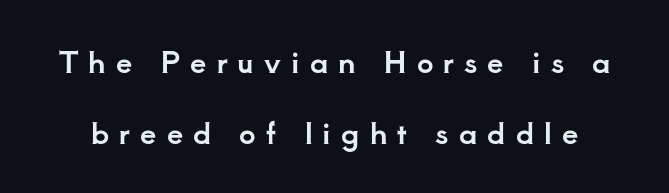
{"serif": "yes", "italic": "no", "width": "normal", "stroke_contrast": "low", "x_height": "small", "monospaced": "no", "underline": "no", "line_spacing": "loose", "line_spacing_ratio": 2.45, "letter_spacing": "wide", "letter_spacing_em": 0.35, "glyph_px": 29}
